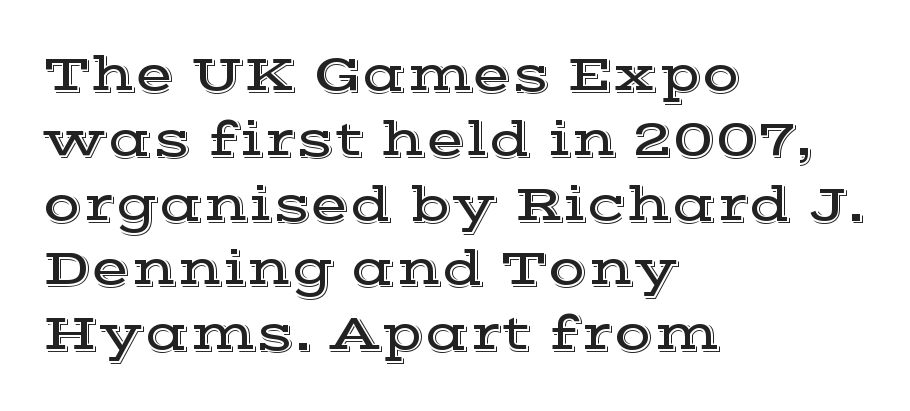
{"serif": "yes", "italic": "no", "width": "wide", "x_height": "medium", "monospaced": "no", "underline": "no", "align": "left", "line_spacing": "normal", "line_spacing_ratio": 1.27, "letter_spacing": "normal", "letter_spacing_em": 0.0, "glyph_px": 51}
